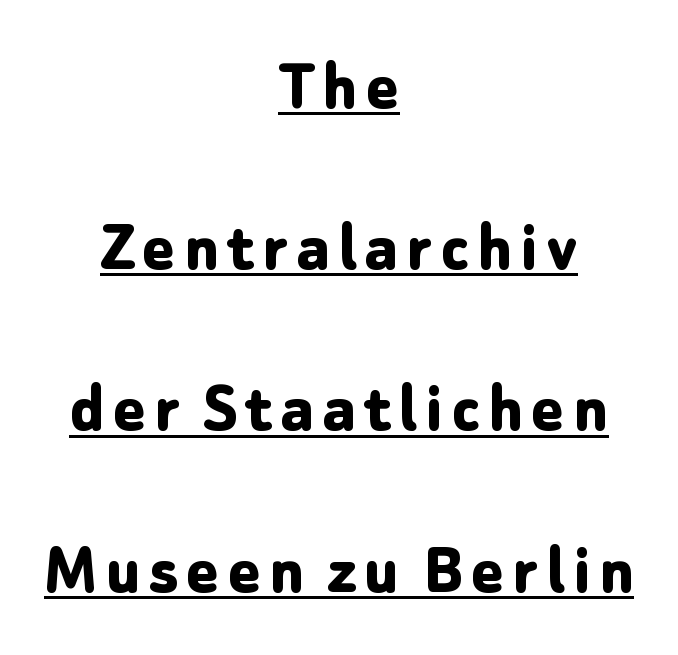
Q: Is the text bold? A: Yes.
Q: Is the text italic (slanted)? A: No, it is upright.
Q: Is the typeface a serif or a sans-serif typeface? A: Sans-serif.
Q: Is the text underlined? A: Yes.
Q: How is the paragraph aligned? A: Centered.
Q: Is the spacing between lines tight, normal or loose? A: Loose.
Q: Width (condensed, normal, or wide)? A: Normal.
Q: Stroke contrast? A: Low.
Q: x-height? A: Medium.
Q: Monospaced? A: No.
